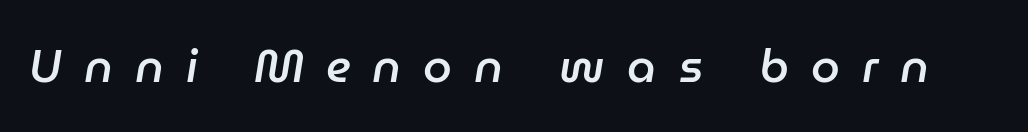
Q: Is the text bold? A: Semi-bold.
Q: Is the text italic (slanted)? A: Yes, it leans right by about 9 degrees.
Q: Is the text underlined? A: No.
Q: Is the spacing between letters normal or unusually wide? A: Unusually wide.
Q: Width (condensed, normal, or wide)? A: Normal.
Q: Stroke contrast? A: Low.
Q: x-height? A: Medium.
Q: Monospaced? A: No.
